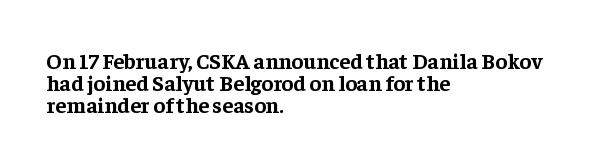
{"italic": "no", "bold": "yes", "underline": "no", "align": "left", "line_spacing": "tight", "line_spacing_ratio": 1.01, "letter_spacing": "normal", "letter_spacing_em": 0.0, "glyph_px": 22}
